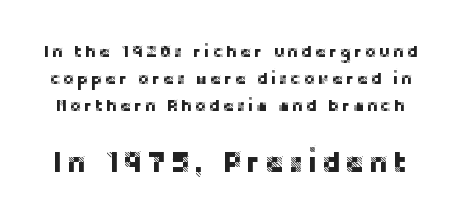
Type size steps up from the first block to the second. The rows are spaced the way most documents space them. Character widths vary here, with narrow letters taking less room than wide ones. Each row of text sits above clean, open space. Is this a sans? Yes — the strokes have no serifs. Tall strokes in this sample are plumb rather than angled.
